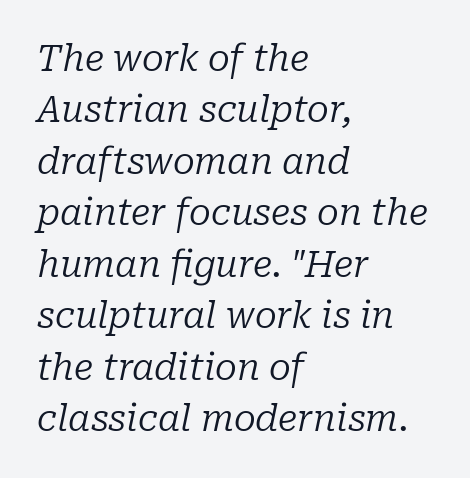
The image shows 36 px regular-weight serif type, italic (leaning right); set left-aligned, normal line spacing (1.43x), normal letter spacing, not underlined; low stroke contrast and a medium x-height.
